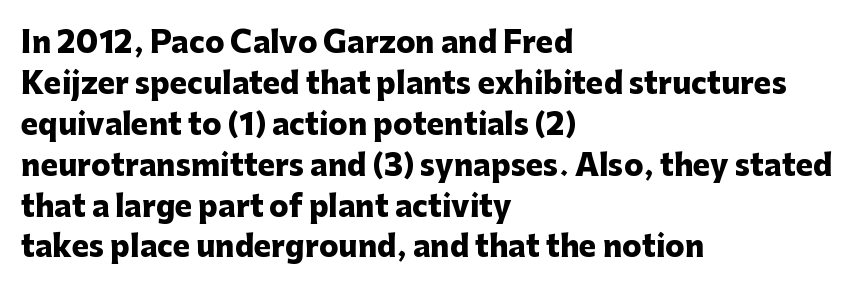
{"serif": "no", "italic": "no", "bold": "yes", "weight": "heavy", "width": "normal", "stroke_contrast": "low", "x_height": "medium", "monospaced": "no", "underline": "no", "align": "left", "line_spacing": "normal", "line_spacing_ratio": 1.41, "letter_spacing": "normal", "letter_spacing_em": 0.0, "glyph_px": 29}
